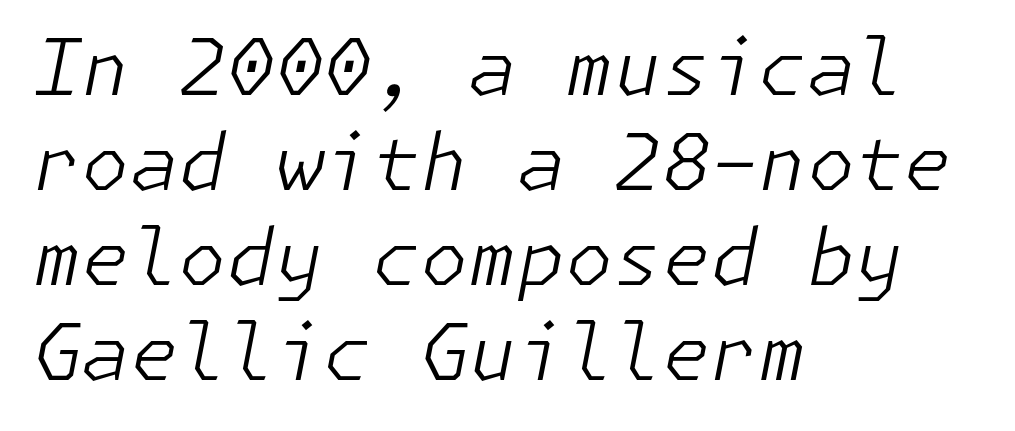
Q: Is the text bold? A: No.
Q: Is the text italic (slanted)? A: Yes, it leans right by about 11 degrees.
Q: Is the text underlined? A: No.
Q: How is the paragraph aligned? A: Left-aligned.
Q: Is the spacing between letters normal or unusually wide? A: Normal.
Q: Width (condensed, normal, or wide)? A: Normal.
Q: Stroke contrast? A: Low.
Q: x-height? A: Medium.
